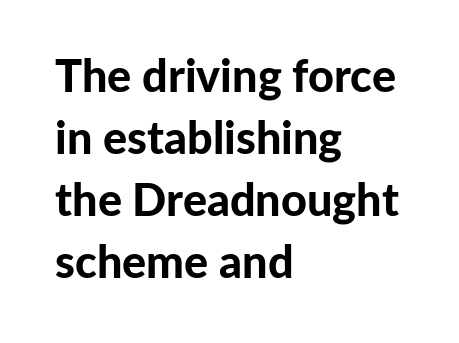
The image shows 45 px bold sans-serif type, upright; set left-aligned, normal line spacing (1.38x), normal letter spacing, not underlined; low stroke contrast and a medium x-height.
